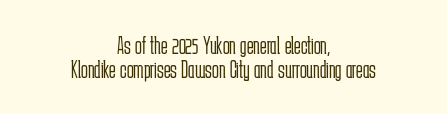
Q: Is the text bold? A: No.
Q: Is the text italic (slanted)? A: No, it is upright.
Q: Is the text underlined? A: No.
Q: How is the paragraph aligned? A: Centered.
Q: Is the spacing between letters normal or unusually wide? A: Normal.
Q: Is the spacing between lines tight, normal or loose? A: Tight.
